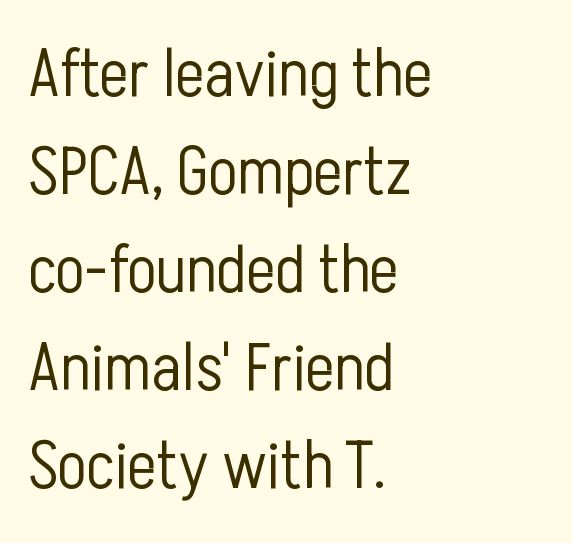
Vertical strokes here are truly vertical. In terms of leading, this rendering sits right in the middle. The rendering uses natural spacing where letterforms have individual widths. Default kerning and tracking; the words read as compact shapes. Stroke terminals: plain, sans-serif.
